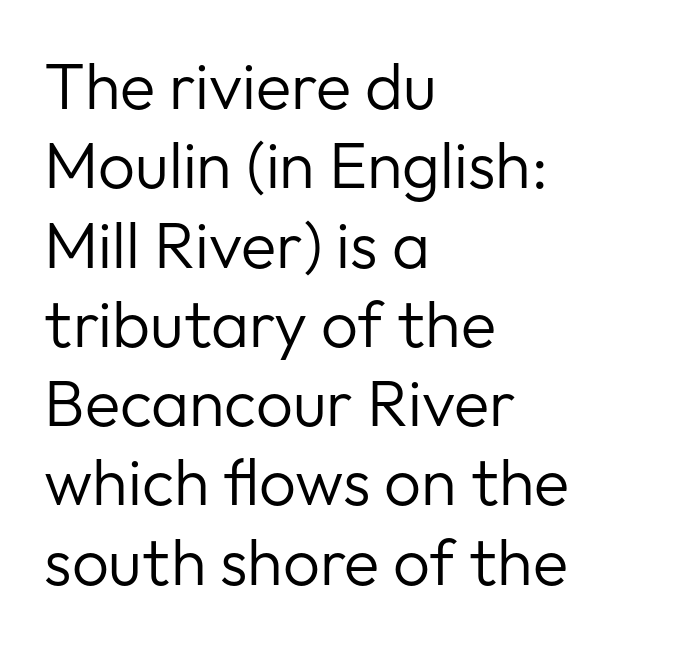
Honestly, the letter spacing is just normal — you wouldn't notice it. A typesetter would call this proportional, since set widths differ per character. The characters are drawn with everyday or finer stroke widths. In terms of letterform style, serifs are entirely absent. These lines are set flush left with a ragged right edge. The specimen omits any rule beneath the text block's lines.
